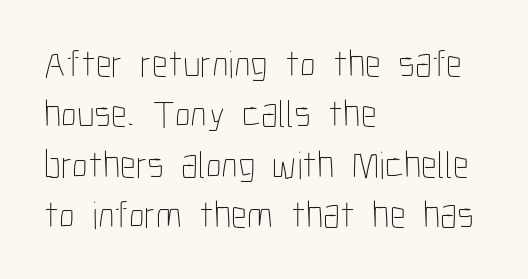
Q: Is the text bold? A: No.
Q: Is the text italic (slanted)? A: No, it is upright.
Q: Is the text underlined? A: No.
Q: How is the paragraph aligned? A: Left-aligned.
Q: Is the spacing between letters normal or unusually wide? A: Normal.
Q: Is the spacing between lines tight, normal or loose? A: Normal.
Q: Width (condensed, normal, or wide)? A: Condensed.
Q: Stroke contrast? A: Low.
Q: x-height? A: Medium.
Q: Monospaced? A: No.
